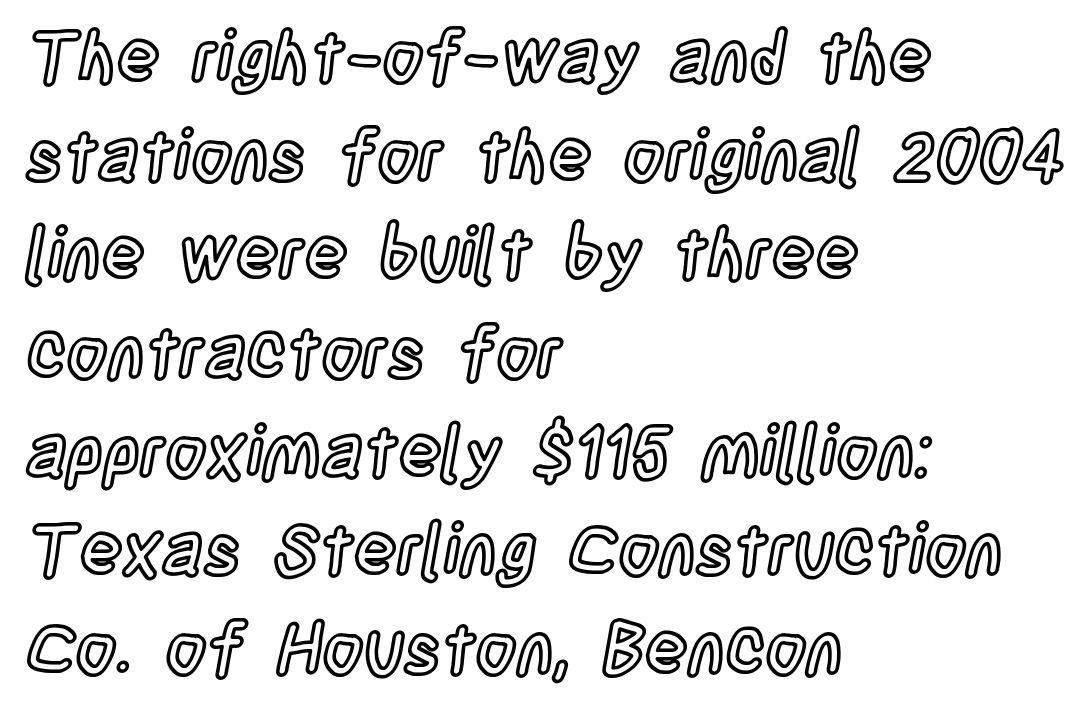
Successive baselines arrive at the customary interval. Here the glyphs are tracked normally, forming tight word shapes. The typesetter chose a ragged-right arrangement here. Underline: absent. The rendering uses natural spacing where letterforms have individual widths.
